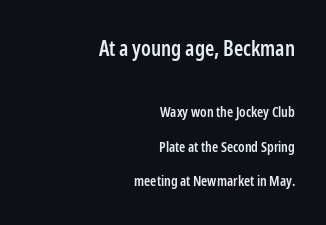
{"italic": "no", "bold": "semi", "underline": "no", "align": "right", "line_spacing": "loose", "line_spacing_ratio": 2.48, "letter_spacing": "normal", "letter_spacing_em": 0.0, "larger_block": "first", "size_ratio": 1.5, "glyph_px": 21}
